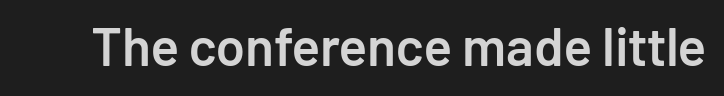
Q: Is the text bold? A: Semi-bold.
Q: Is the text italic (slanted)? A: No, it is upright.
Q: Is the typeface a serif or a sans-serif typeface? A: Sans-serif.
Q: Is the text underlined? A: No.
Q: Is the spacing between letters normal or unusually wide? A: Normal.
Q: Width (condensed, normal, or wide)? A: Normal.
Q: Stroke contrast? A: Low.
Q: x-height? A: Medium.
Q: Monospaced? A: No.
